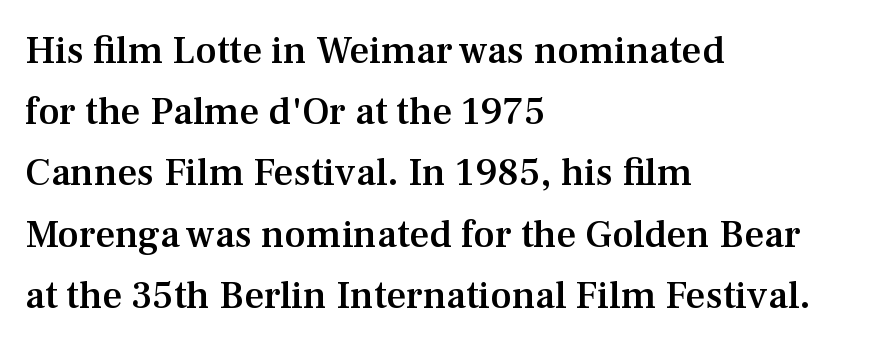
Q: Is the text bold? A: Semi-bold.
Q: Is the text italic (slanted)? A: No, it is upright.
Q: Is the typeface a serif or a sans-serif typeface? A: Serif.
Q: Is the text underlined? A: No.
Q: How is the paragraph aligned? A: Left-aligned.
Q: Is the spacing between letters normal or unusually wide? A: Normal.
Q: Is the spacing between lines tight, normal or loose? A: Normal.
Q: Width (condensed, normal, or wide)? A: Normal.
Q: Stroke contrast? A: Medium.
Q: x-height? A: Medium.
Q: Monospaced? A: No.
